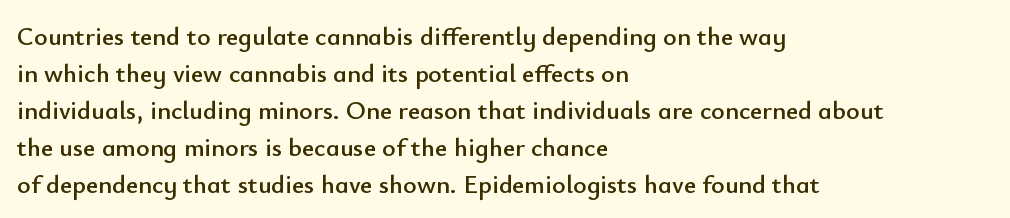
Inter-character spacing is left at the font's built-in metrics. Bare-footed words on every line. Every stem runs plumb, perpendicular to the baseline. Line spacing here is normal. Every row of glyphs begins at an identical x-position on the left.
